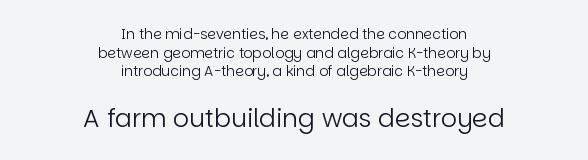
The image shows 25 px text type, upright; set centered, normal line spacing (1.33x), normal letter spacing, not underlined; the second (bottom) block is 1.79x larger.
